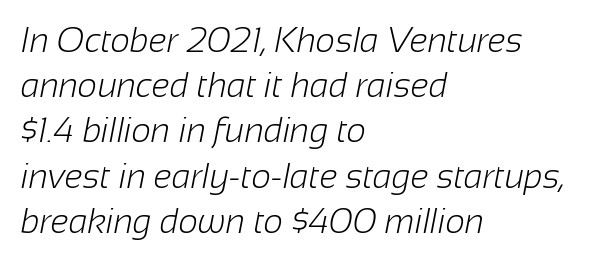
Q: Is the text bold? A: No.
Q: Is the typeface a serif or a sans-serif typeface? A: Sans-serif.
Q: Is the text underlined? A: No.
Q: How is the paragraph aligned? A: Left-aligned.
Q: Is the spacing between letters normal or unusually wide? A: Normal.
Q: Is the spacing between lines tight, normal or loose? A: Normal.
Q: Width (condensed, normal, or wide)? A: Normal.
Q: Stroke contrast? A: Low.
Q: x-height? A: Medium.
Q: Monospaced? A: No.
